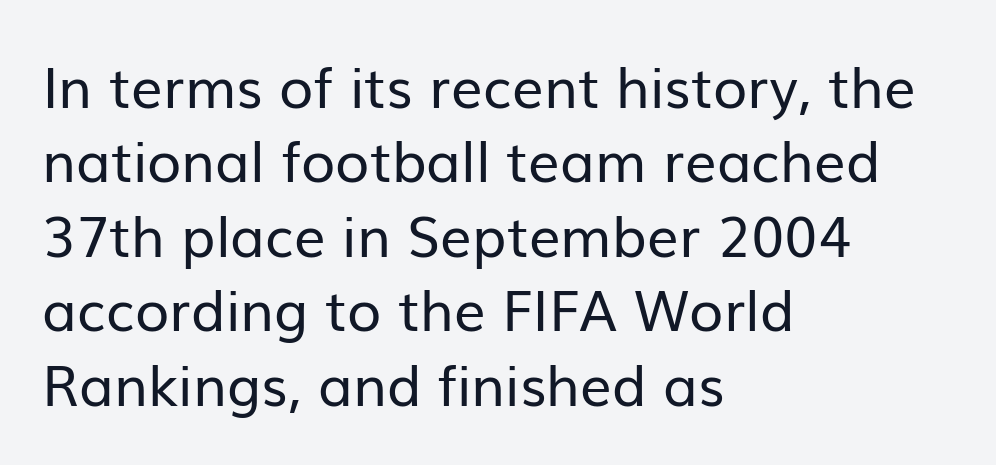
The image shows 56 px regular-weight sans-serif type, upright; set left-aligned, normal line spacing (1.33x), normal letter spacing, not underlined; low stroke contrast and a medium x-height.
